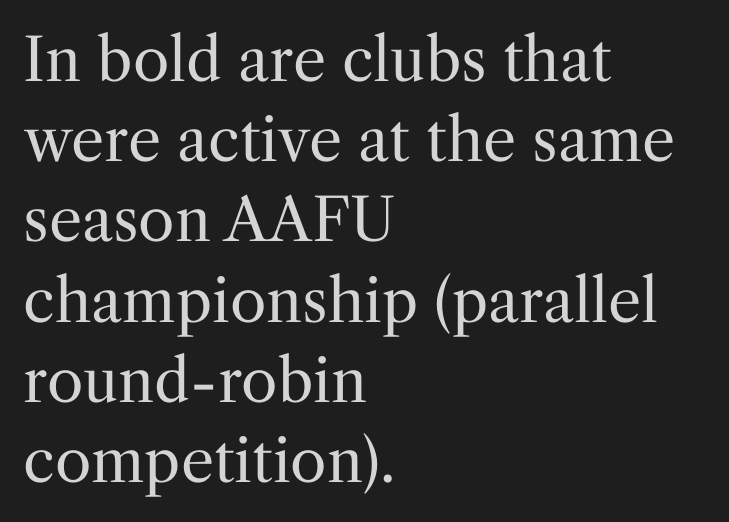
Q: Is the text bold? A: No.
Q: Is the text italic (slanted)? A: No, it is upright.
Q: Is the typeface a serif or a sans-serif typeface? A: Serif.
Q: Is the text underlined? A: No.
Q: How is the paragraph aligned? A: Left-aligned.
Q: Is the spacing between letters normal or unusually wide? A: Normal.
Q: Is the spacing between lines tight, normal or loose? A: Normal.
Q: Width (condensed, normal, or wide)? A: Normal.
Q: Stroke contrast? A: Medium.
Q: x-height? A: Medium.
Q: Monospaced? A: No.
